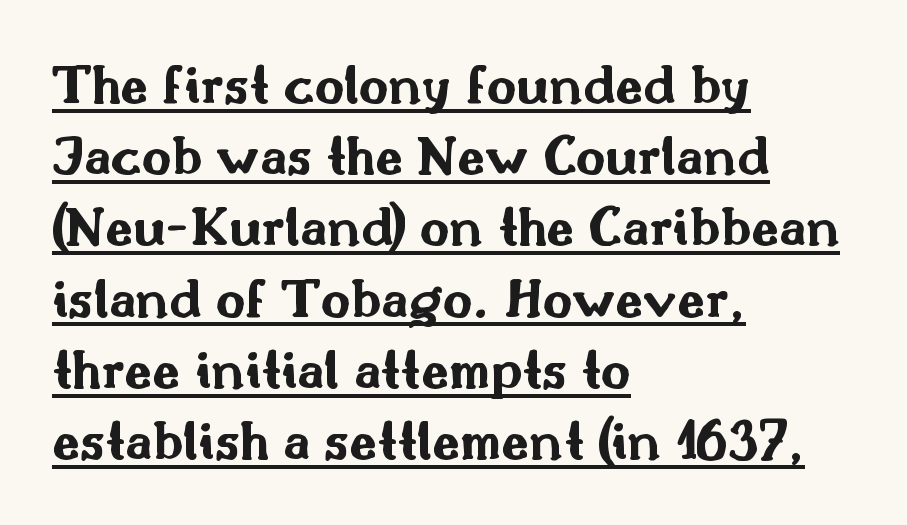
{"serif": "no", "italic": "no", "bold": "yes", "weight": "bold", "width": "wide", "stroke_contrast": "medium", "x_height": "small", "monospaced": "no", "underline": "yes", "align": "left", "line_spacing": "normal", "line_spacing_ratio": 1.25, "letter_spacing": "normal", "letter_spacing_em": 0.0, "glyph_px": 57}
